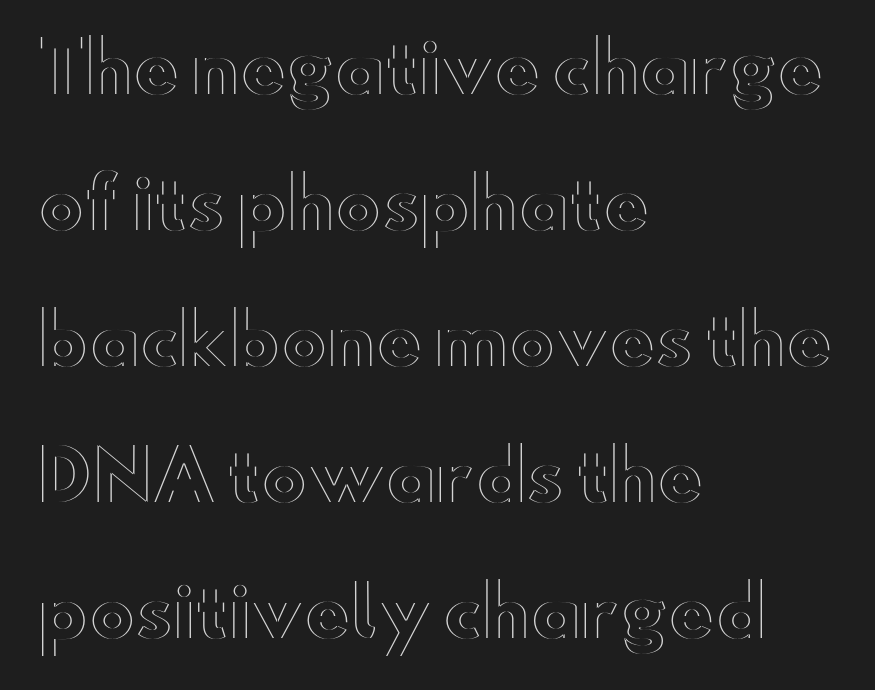
The image shows 69 px wide type, upright; set left-aligned, loose line spacing (1.97x), normal letter spacing, not underlined; a small x-height.
